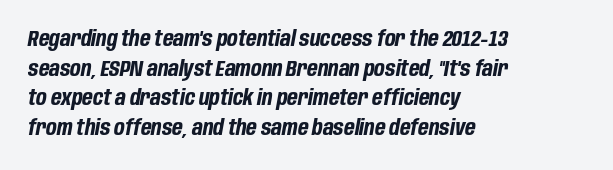
Every character sits at an angle, as italics do. Compared with typical paragraphs, the rows here are spaced about the same. Line starts are locked; line ends wander. Standard letterfit; no display-style spreading of the glyphs.
